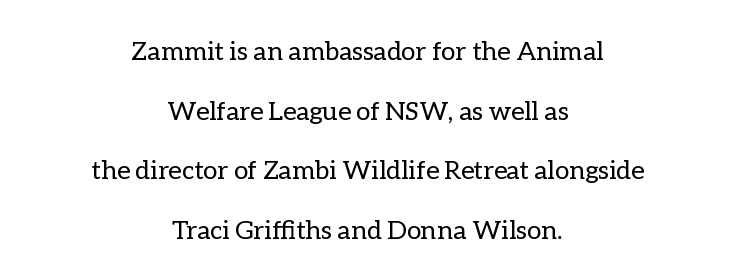
{"italic": "no", "bold": "no", "underline": "no", "align": "center", "line_spacing": "loose", "line_spacing_ratio": 2.29, "letter_spacing": "normal", "letter_spacing_em": 0.0, "glyph_px": 26}
